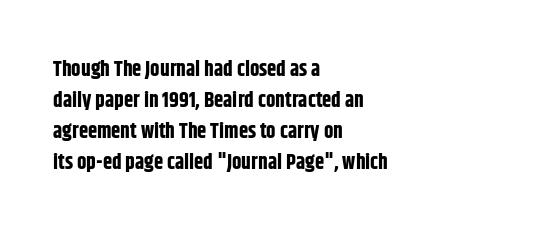
The image shows 21 px bold type, upright; set left-aligned, normal line spacing (1.48x), normal letter spacing, not underlined.
